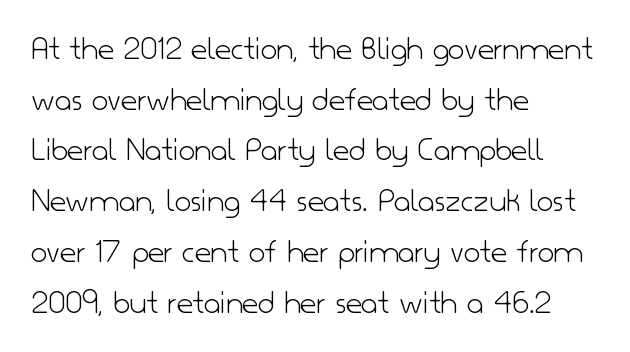
Q: Is the text bold? A: No.
Q: Is the text italic (slanted)? A: No, it is upright.
Q: Is the typeface a serif or a sans-serif typeface? A: Sans-serif.
Q: Is the text underlined? A: No.
Q: How is the paragraph aligned? A: Left-aligned.
Q: Is the spacing between letters normal or unusually wide? A: Normal.
Q: Is the spacing between lines tight, normal or loose? A: Normal.
Q: Width (condensed, normal, or wide)? A: Normal.
Q: Stroke contrast? A: Low.
Q: x-height? A: Small.
Q: Monospaced? A: No.
